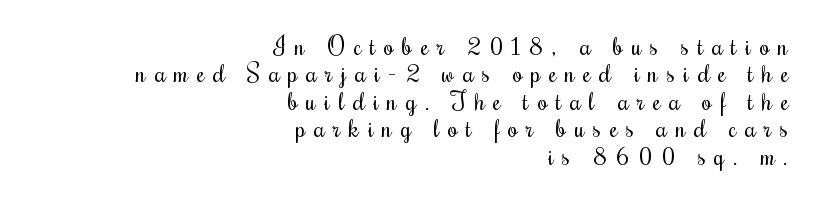
Q: Is the text bold? A: No.
Q: Is the text italic (slanted)? A: Yes.
Q: Is the text underlined? A: No.
Q: How is the paragraph aligned? A: Right-aligned.
Q: Is the spacing between letters normal or unusually wide? A: Unusually wide.
Q: Is the spacing between lines tight, normal or loose? A: Tight.
